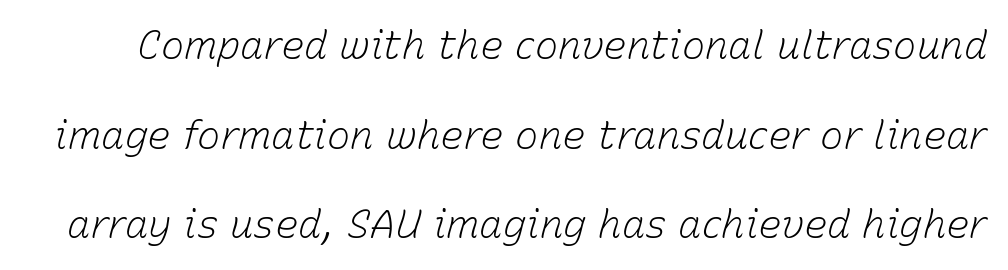
The image shows 39 px light type, italic (leaning right); set loose line spacing (2.3x), normal letter spacing, not underlined; low stroke contrast and a medium x-height.
